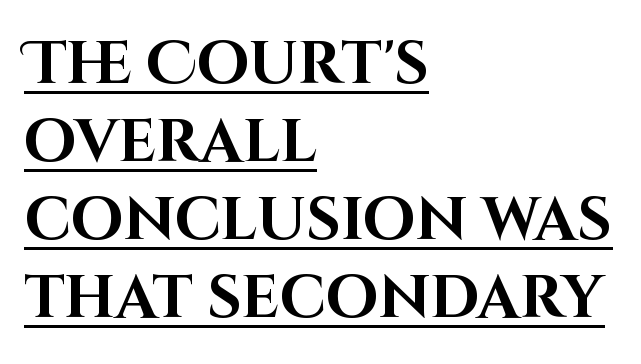
Q: Is the text bold? A: Yes.
Q: Is the text italic (slanted)? A: No, it is upright.
Q: Is the typeface a serif or a sans-serif typeface? A: Sans-serif.
Q: Is the text underlined? A: Yes.
Q: How is the paragraph aligned? A: Left-aligned.
Q: Is the spacing between letters normal or unusually wide? A: Normal.
Q: Is the spacing between lines tight, normal or loose? A: Normal.
Q: Width (condensed, normal, or wide)? A: Normal.
Q: Stroke contrast? A: High.
Q: x-height? A: Large.
Q: Monospaced? A: No.
